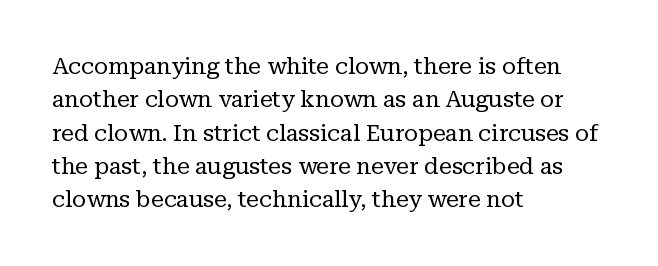
How would I describe the line gaps? Plain and ordinary. Just letters on the line, the space beneath them empty. Alignment: flush left. In terms of posture, this sample is upright.
